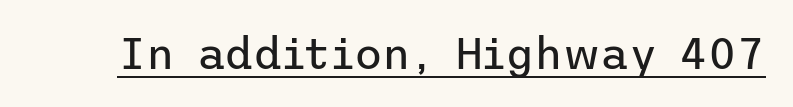
The image shows 44 px regular-weight sans-serif type, upright; set normal letter spacing, underlined; low stroke contrast and a medium x-height.
